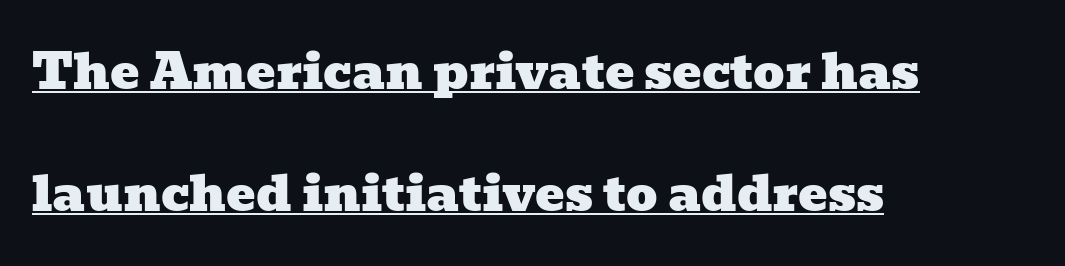
{"serif": "yes", "width": "wide", "stroke_contrast": "low", "x_height": "medium", "monospaced": "no", "underline": "yes", "align": "left", "line_spacing": "loose", "line_spacing_ratio": 2.48, "letter_spacing": "normal", "letter_spacing_em": 0.0, "glyph_px": 49}
